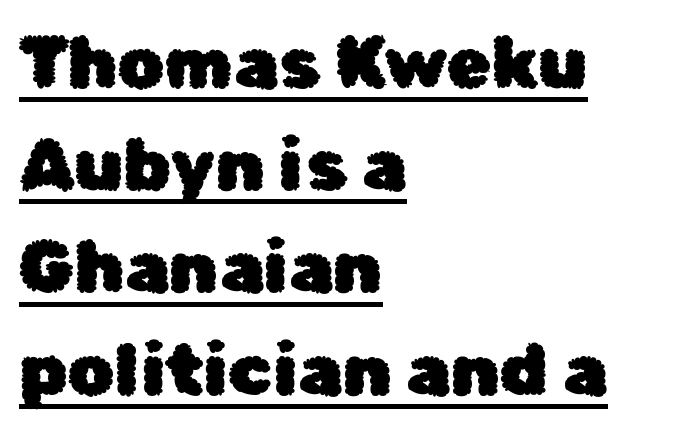
Q: Is the text italic (slanted)? A: No, it is upright.
Q: Is the typeface a serif or a sans-serif typeface? A: Sans-serif.
Q: Is the text underlined? A: Yes.
Q: How is the paragraph aligned? A: Left-aligned.
Q: Is the spacing between letters normal or unusually wide? A: Normal.
Q: Is the spacing between lines tight, normal or loose? A: Normal.
Q: Width (condensed, normal, or wide)? A: Normal.
Q: Stroke contrast? A: Low.
Q: x-height? A: Medium.
Q: Monospaced? A: No.
